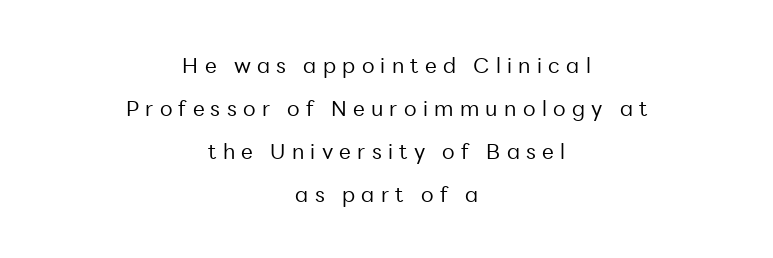
The image shows 21 px text type, upright; set centered, loose line spacing (2.04x), unusually wide letter spacing (+0.3 em), not underlined.
